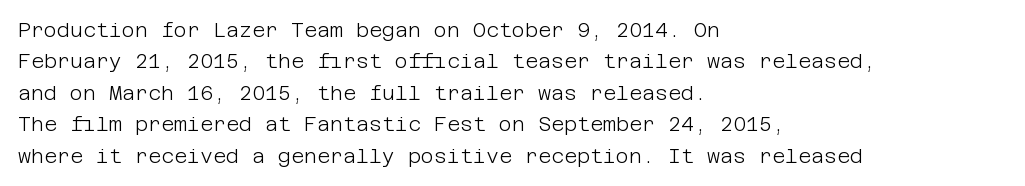
Line spacing here is normal. A typesetter would mark this as roman, not italic. The specimen omits any rule beneath the text block's lines. The rag falls on the right side of this text block. The characters are drawn with everyday or finer stroke widths.
